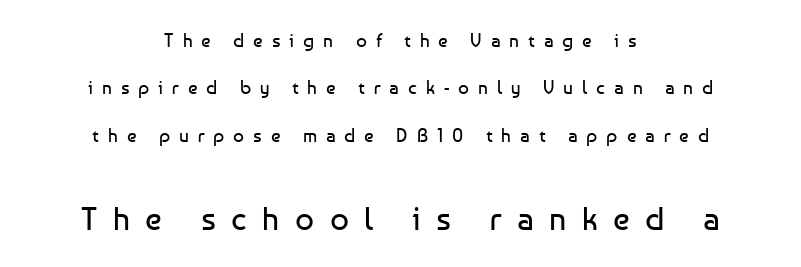
Do the letters lean? They stand straight. Stems and bowls with no extra thickness — not bold. The letters advance in unequal steps, a hallmark of proportional type. I'd call this a sans setting — the letters go barefoot. The face used here appears at its bigger size in the lower chunk. Short and long lines alike share a common midpoint.
